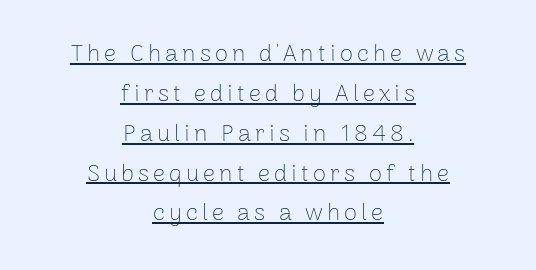
Q: Is the text bold? A: No.
Q: Is the text italic (slanted)? A: No, it is upright.
Q: Is the text underlined? A: Yes.
Q: How is the paragraph aligned? A: Centered.
Q: Is the spacing between lines tight, normal or loose? A: Normal.
